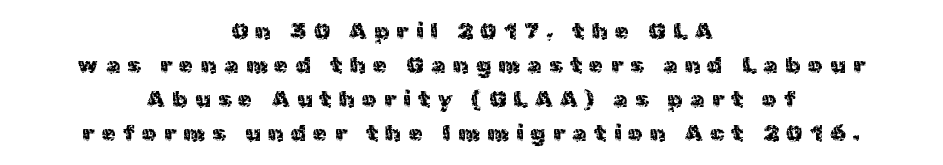
No italicization has been applied; the sample stays upright. Between one letter and the next there's a generous, obvious gap. Plain, unruled lines of type. Summary of vertical rhythm: regular, with standard interline spacing. Which margin do the lines hug? Neither — every line sits in the middle.
